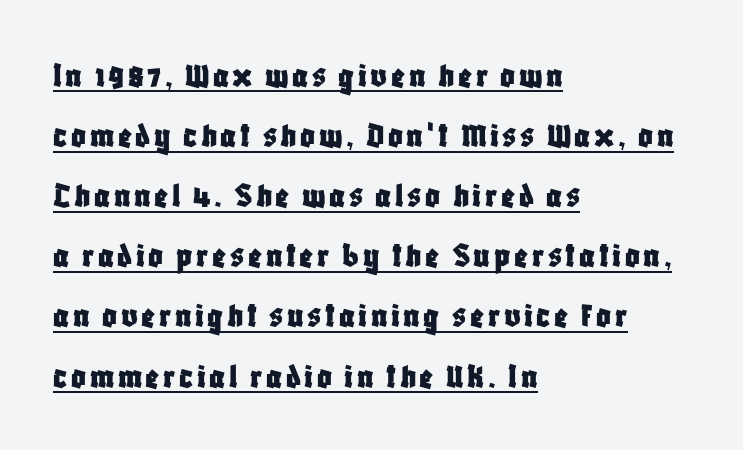
{"serif": "no", "italic": "no", "width": "condensed", "stroke_contrast": "low", "x_height": "large", "monospaced": "no", "underline": "yes", "align": "left", "line_spacing": "normal", "line_spacing_ratio": 1.67, "glyph_px": 36}
